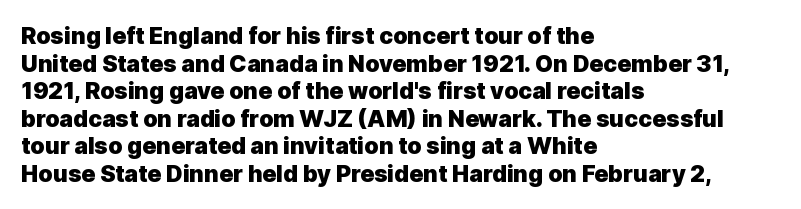
{"italic": "no", "bold": "yes", "underline": "no", "align": "left", "line_spacing_ratio": 1.2, "letter_spacing": "normal", "letter_spacing_em": 0.0, "glyph_px": 23}
